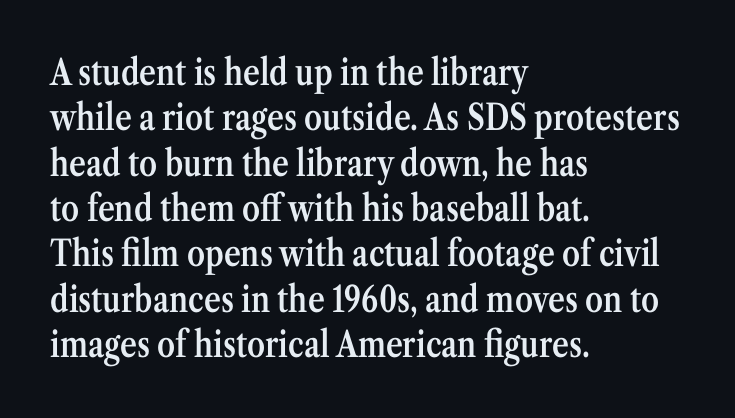
{"serif": "yes", "italic": "no", "bold": "semi", "weight": "semibold", "width": "condensed", "stroke_contrast": "medium", "x_height": "medium", "monospaced": "no", "underline": "no", "align": "left", "line_spacing": "normal", "line_spacing_ratio": 1.26, "letter_spacing": "normal", "letter_spacing_em": 0.0, "glyph_px": 36}
